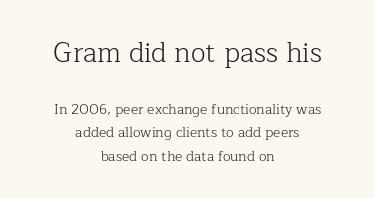
The letterforms sit shoulder to shoulder at normal distance. The foot of each line stays bare and open. Ink coverage per letter is moderate at most. This sample keeps an unexceptional amount of space between lines.
